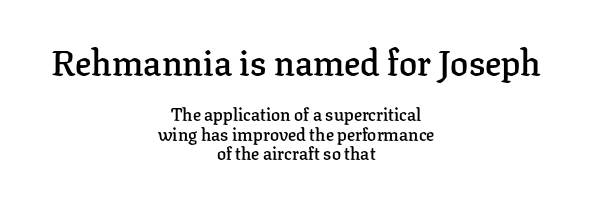
{"serif": "yes", "italic": "no", "bold": "semi", "weight": "semibold", "width": "normal", "stroke_contrast": "low", "x_height": "medium", "monospaced": "no", "underline": "no", "align": "center", "line_spacing": "tight", "line_spacing_ratio": 1.09, "letter_spacing": "normal", "letter_spacing_em": 0.0, "larger_block": "first", "size_ratio": 2.0, "glyph_px": 36}
